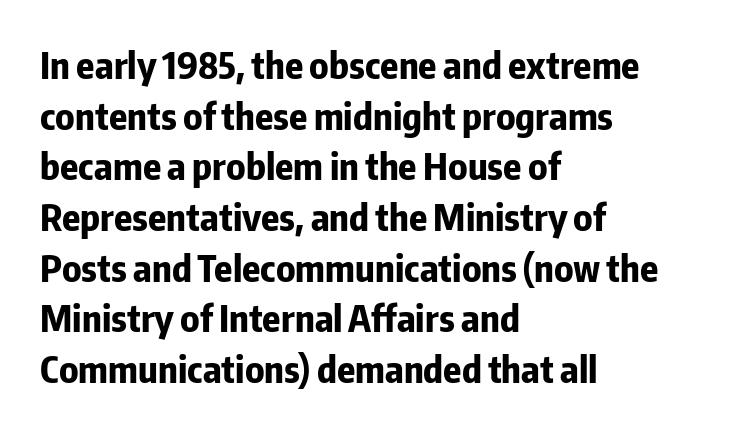
The image shows 37 px bold, condensed sans-serif type, upright; set left-aligned, normal line spacing (1.37x), normal letter spacing, not underlined; low stroke contrast and a medium x-height.
